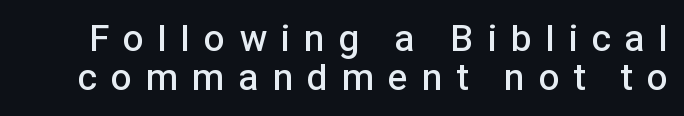
The image shows 37 px semibold sans-serif type, upright; set tight line spacing (1.06x), unusually wide letter spacing (+0.39 em), not underlined; low stroke contrast and a medium x-height.
